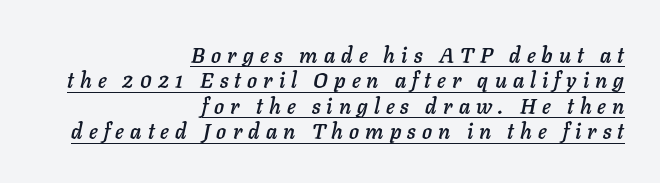
{"italic": "yes", "lean": "right", "slant_degrees": 11, "underline": "yes", "align": "right", "line_spacing_ratio": 1.21, "letter_spacing": "wide", "letter_spacing_em": 0.29, "glyph_px": 21}
